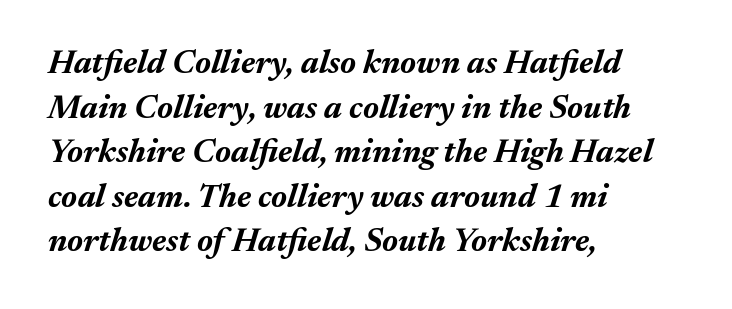
Characters follow at the spacing the type designer built in. Caption: bold face, heavy strokes. These lines sit exactly where default settings would place them. The lines are quadded left. Quick note: italic. Think of a printed novel: that variable character pitch is what you see here.
